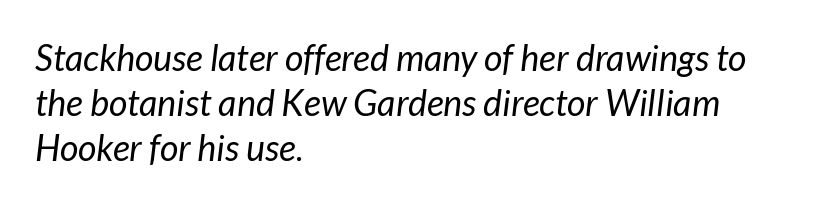
Q: Is the text bold? A: No.
Q: Is the text italic (slanted)? A: Yes, it leans right by about 7 degrees.
Q: Is the text underlined? A: No.
Q: How is the paragraph aligned? A: Left-aligned.
Q: Is the spacing between letters normal or unusually wide? A: Normal.
Q: Is the spacing between lines tight, normal or loose? A: Normal.
Q: Width (condensed, normal, or wide)? A: Normal.
Q: Stroke contrast? A: Low.
Q: x-height? A: Medium.
Q: Monospaced? A: No.
